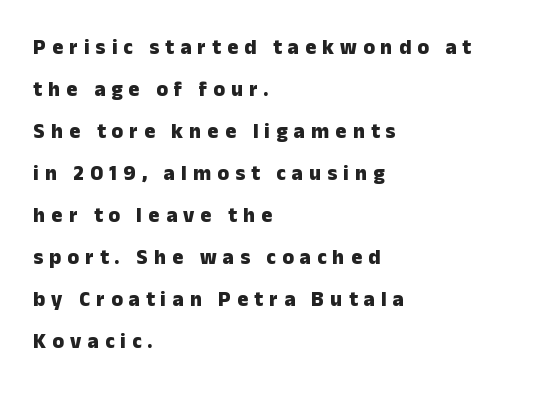
{"italic": "no", "bold": "yes", "underline": "no", "align": "left", "line_spacing": "loose", "line_spacing_ratio": 2.0, "letter_spacing": "wide", "letter_spacing_em": 0.29, "glyph_px": 21}
